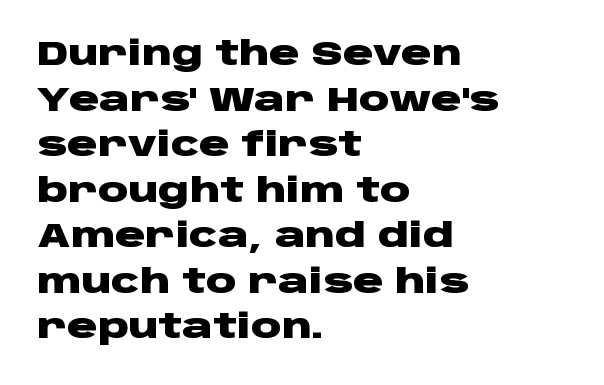
Q: Is the text bold? A: Yes.
Q: Is the text italic (slanted)? A: No, it is upright.
Q: Is the typeface a serif or a sans-serif typeface? A: Sans-serif.
Q: Is the text underlined? A: No.
Q: How is the paragraph aligned? A: Left-aligned.
Q: Is the spacing between letters normal or unusually wide? A: Normal.
Q: Is the spacing between lines tight, normal or loose? A: Normal.
Q: Width (condensed, normal, or wide)? A: Wide.
Q: Stroke contrast? A: Low.
Q: x-height? A: Large.
Q: Monospaced? A: No.
